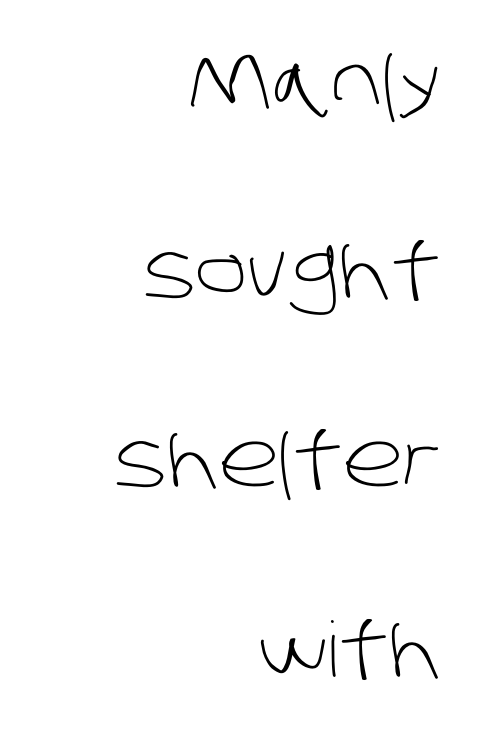
{"serif": "no", "bold": "no", "weight": "light", "width": "normal", "stroke_contrast": "low", "x_height": "large", "monospaced": "no", "underline": "no", "align": "right", "line_spacing": "loose", "line_spacing_ratio": 2.49, "letter_spacing": "normal", "letter_spacing_em": 0.0, "glyph_px": 76}
